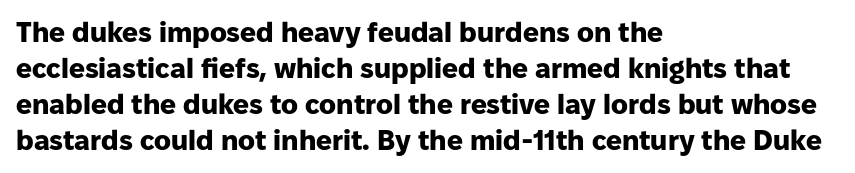
Layout note: lines flush left. Every stem runs plumb, perpendicular to the baseline. The passage shown is typeset with a sans-serif family. Each letter keeps its own natural width here, so spacing adapts to shape.
